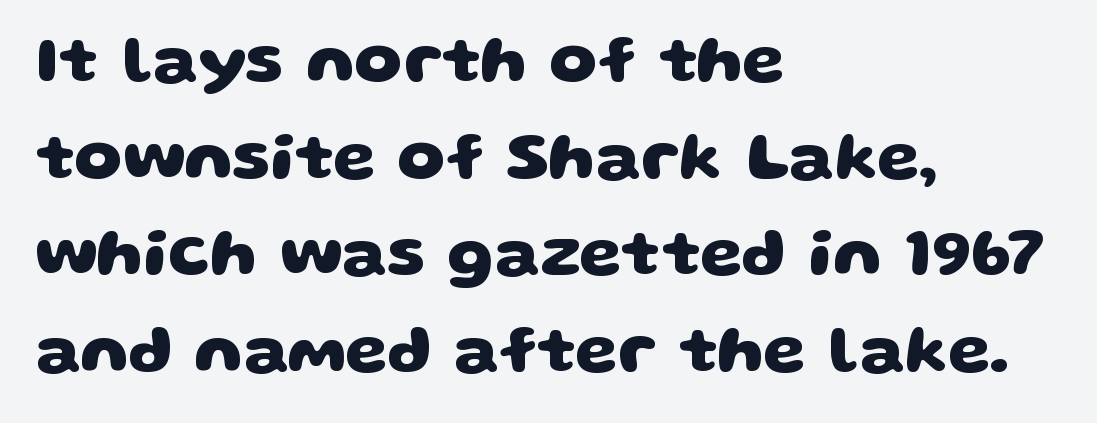
The image shows 68 px heavy, wide sans-serif type; set left-aligned, normal line spacing (1.42x), normal letter spacing, not underlined; low stroke contrast and a large x-height.
